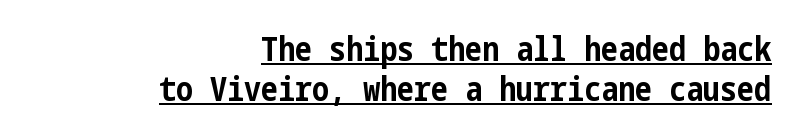
These lines stack with their right ends in a neat column. How are the letters spaced? Ordinarily, with no added tracking. Each line of the rendering has a horizontal stroke beneath the glyphs. Does the lettering tilt? It doesn't — this is upright. The font is running at its bold setting.
